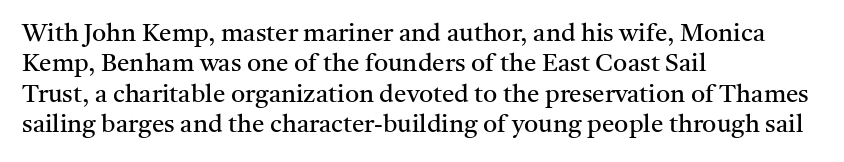
Nope, not italic — everything's standing straight. Only glyphs here, with clear space below each row. Leftover space on each line is placed entirely after the last word. The gaps between neighbouring characters are ordinary and unremarkable. A light-to-regular cut is what we see here.
